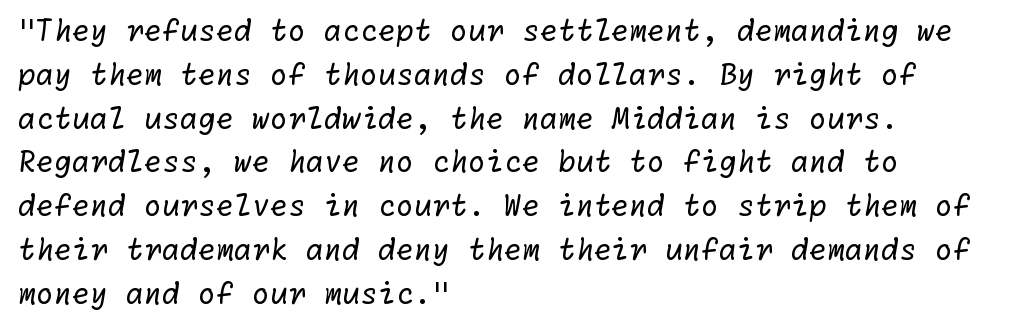
The image shows 29 px regular-weight sans-serif type; set left-aligned, normal line spacing (1.51x), normal letter spacing, not underlined; low stroke contrast and a medium x-height.
